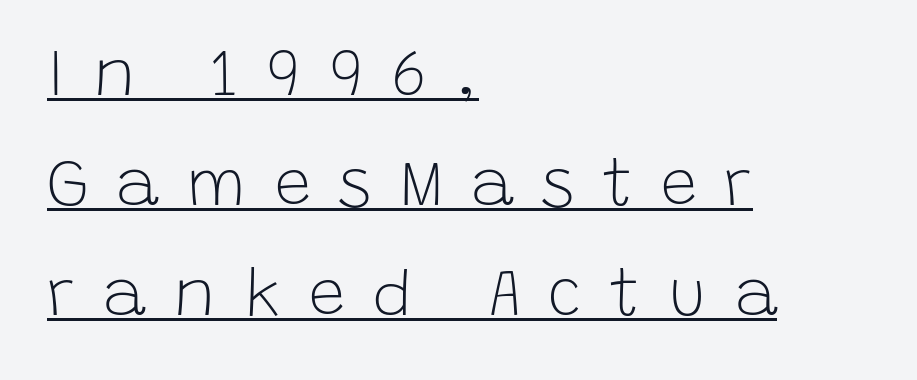
The rendering uses natural spacing where letterforms have individual widths. Substantial extra tracking has been applied to these lines. The letters stand straight up with perfectly vertical stems. What kind of face is this? One without serifs — a sans.
